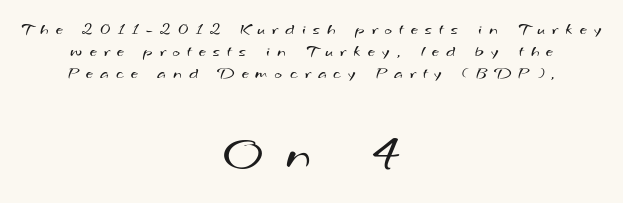
Q: Is the text bold? A: No.
Q: Is the typeface a serif or a sans-serif typeface? A: Sans-serif.
Q: Is the text underlined? A: No.
Q: How is the paragraph aligned? A: Centered.
Q: Is the spacing between letters normal or unusually wide? A: Unusually wide.
Q: Is the spacing between lines tight, normal or loose? A: Normal.
Q: Which block of text is set in a larger size, the first (top) or the second (bottom)? A: The second (bottom) one.
Q: Width (condensed, normal, or wide)? A: Wide.
Q: Stroke contrast? A: Medium.
Q: x-height? A: Small.
Q: Monospaced? A: No.
